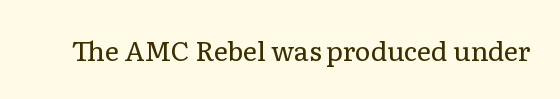
The image shows 27 px text type, upright; set normal letter spacing, not underlined.
